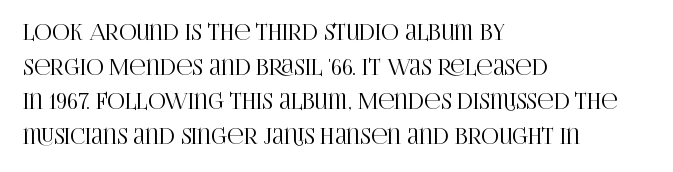
Q: Is the text italic (slanted)? A: No, it is upright.
Q: Is the text underlined? A: No.
Q: How is the paragraph aligned? A: Left-aligned.
Q: Is the spacing between letters normal or unusually wide? A: Normal.
Q: Is the spacing between lines tight, normal or loose? A: Normal.
